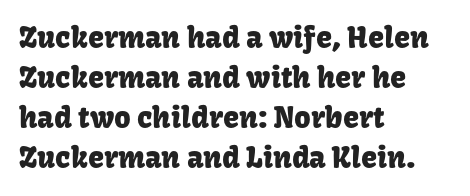
Descenders are the only things crossing below the line. The passage shown is typed in a proportional face where columns would drift. The horizontal fit of the characters is conventional and even. This rendering uses left alignment, leaving the right contour irregular. Regarding leading, the lines here are spaced in the standard way.
